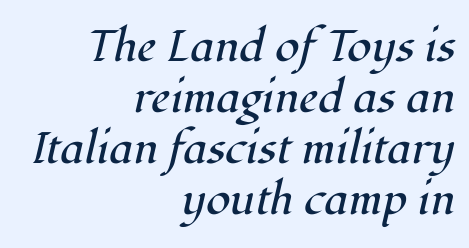
The passage shown is not bold in any degree. Think of a printed novel: that variable character pitch is what you see here. Serifs: yes, visible at the terminals of the letterforms. In terms of posture, this sample is oblique. Underlining? Definitely not there.
